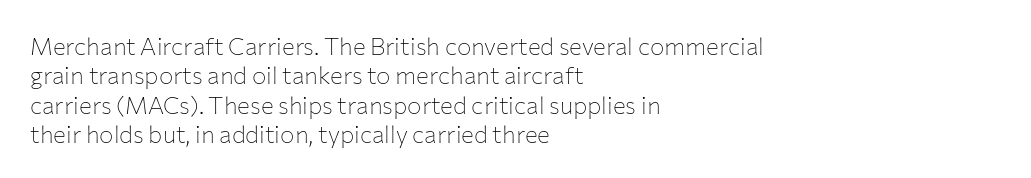
The image shows 24 px text type, upright; set left-aligned, line spacing 1.22x, normal letter spacing, not underlined.
